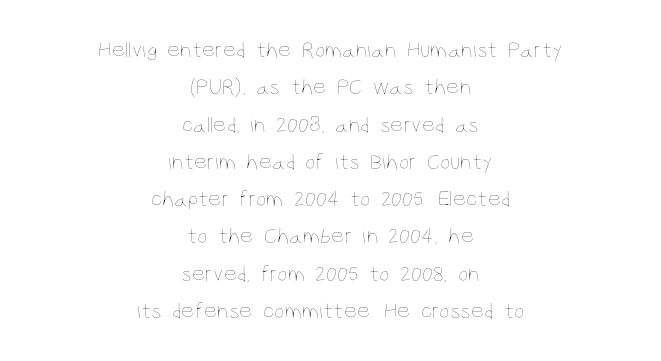
{"italic": "no", "bold": "no", "underline": "no", "align": "center", "line_spacing": "normal", "line_spacing_ratio": 1.62, "letter_spacing": "normal", "letter_spacing_em": 0.0, "glyph_px": 23}
